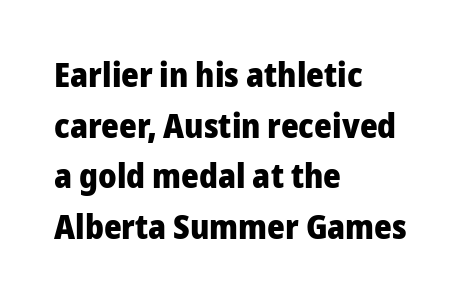
Here the designer chose a conventional face with non-uniform glyph widths. The type is set solid horizontally, with unmodified tracking. The area under the type is left untouched. Every row of glyphs begins at an identical x-position on the left. Students, observe: this is what conventionally led text looks like. Set as a true bold cut, around the 700 mark.
